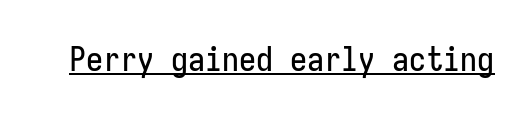
The image shows 34 px condensed sans-serif type, upright; set normal letter spacing, underlined; low stroke contrast and a medium x-height.
